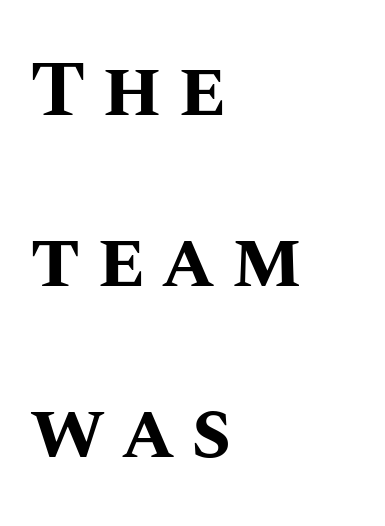
Q: Is the text bold? A: Yes.
Q: Is the text italic (slanted)? A: No, it is upright.
Q: Is the text underlined? A: No.
Q: How is the paragraph aligned? A: Left-aligned.
Q: Is the spacing between letters normal or unusually wide? A: Unusually wide.
Q: Is the spacing between lines tight, normal or loose? A: Loose.
Q: Width (condensed, normal, or wide)? A: Normal.
Q: Stroke contrast? A: Medium.
Q: x-height? A: Large.
Q: Monospaced? A: No.
